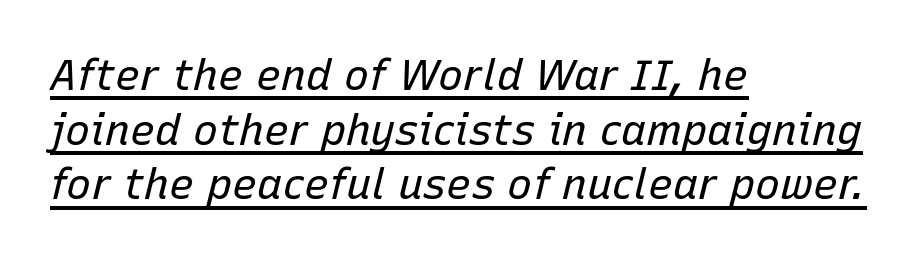
Q: Is the text bold? A: No.
Q: Is the text italic (slanted)? A: Yes, it leans right by about 15 degrees.
Q: Is the text underlined? A: Yes.
Q: How is the paragraph aligned? A: Left-aligned.
Q: Is the spacing between letters normal or unusually wide? A: Normal.
Q: Is the spacing between lines tight, normal or loose? A: Normal.
Q: Width (condensed, normal, or wide)? A: Normal.
Q: Stroke contrast? A: Low.
Q: x-height? A: Medium.
Q: Monospaced? A: No.
